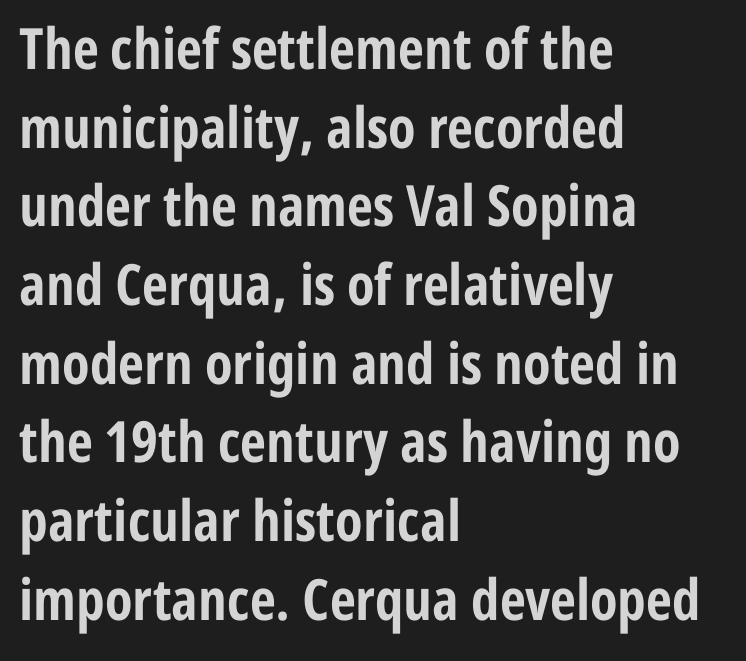
The image shows 57 px bold, condensed sans-serif type, upright; set left-aligned, normal line spacing (1.38x), normal letter spacing, not underlined; low stroke contrast and a medium x-height.
